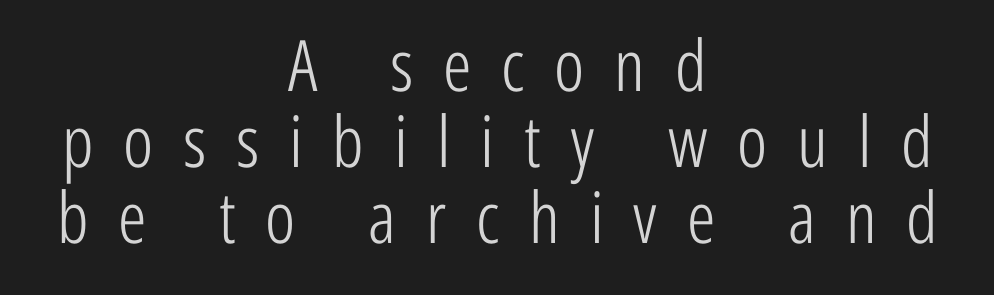
{"serif": "no", "italic": "no", "bold": "no", "weight": "light", "width": "condensed", "stroke_contrast": "low", "x_height": "medium", "monospaced": "no", "underline": "no", "align": "center", "line_spacing": "tight", "line_spacing_ratio": 1.07, "letter_spacing": "wide", "letter_spacing_em": 0.42, "glyph_px": 71}
